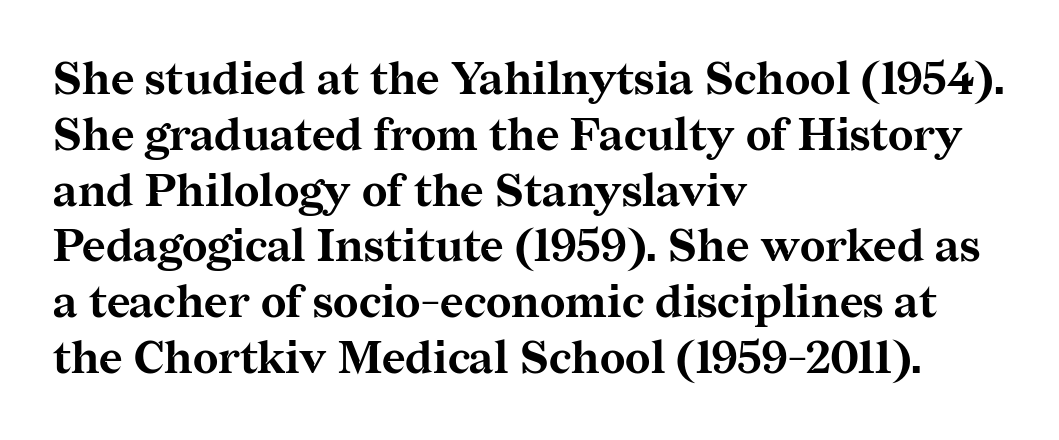
{"serif": "yes", "italic": "no", "bold": "yes", "weight": "bold", "width": "normal", "stroke_contrast": "medium", "x_height": "medium", "monospaced": "no", "underline": "no", "align": "left", "line_spacing_ratio": 1.24, "letter_spacing": "normal", "letter_spacing_em": 0.0, "glyph_px": 45}
